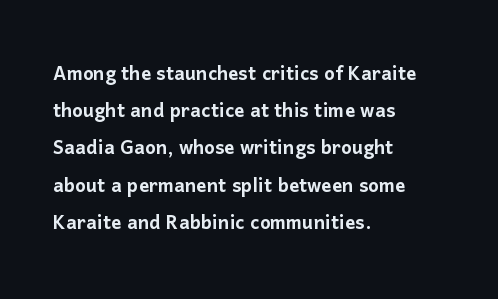
Q: Is the text italic (slanted)? A: No, it is upright.
Q: Is the text underlined? A: No.
Q: How is the paragraph aligned? A: Left-aligned.
Q: Is the spacing between letters normal or unusually wide? A: Normal.
Q: Is the spacing between lines tight, normal or loose? A: Normal.
